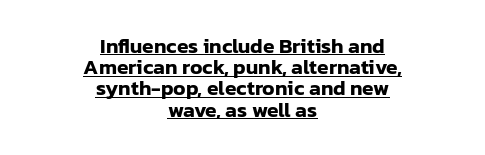
Q: Is the text italic (slanted)? A: No, it is upright.
Q: Is the text underlined? A: Yes.
Q: How is the paragraph aligned? A: Centered.
Q: Is the spacing between letters normal or unusually wide? A: Normal.
Q: Is the spacing between lines tight, normal or loose? A: Tight.
